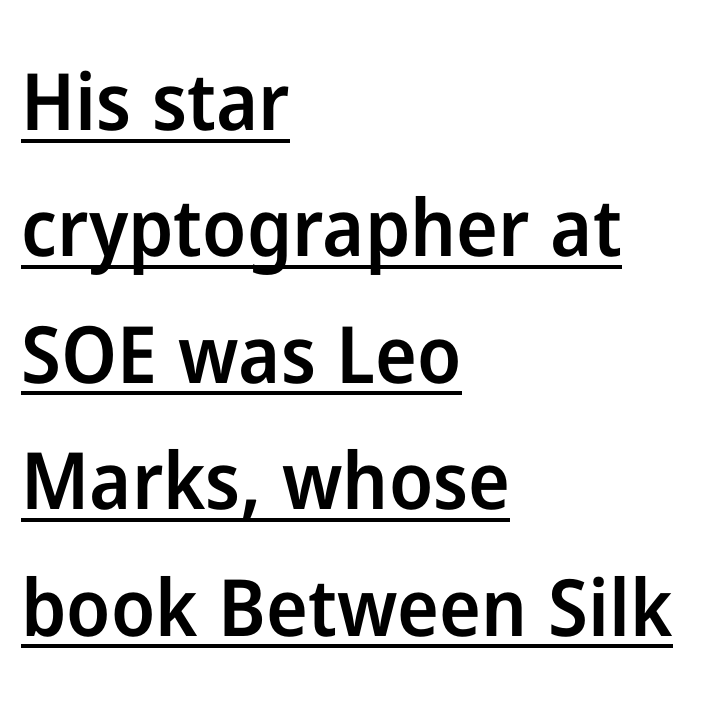
The image shows 79 px semibold sans-serif type, upright; set left-aligned, normal line spacing (1.6x), normal letter spacing, underlined; low stroke contrast and a medium x-height.
